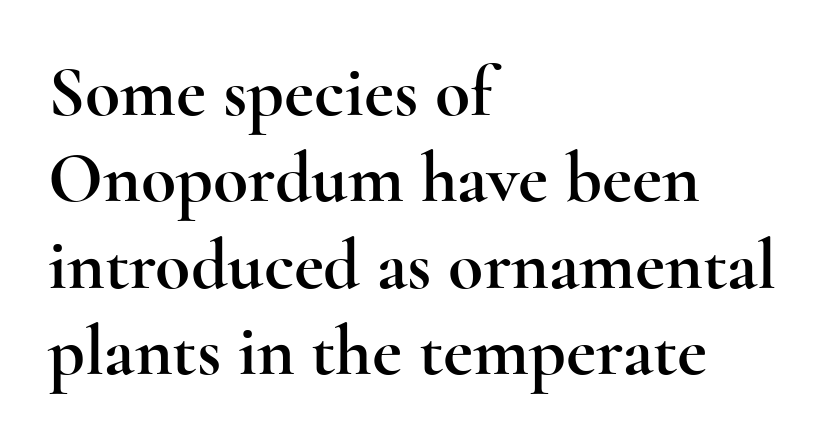
The image shows 72 px wide serif type, upright; set left-aligned, line spacing 1.2x, normal letter spacing, not underlined; a small x-height.
